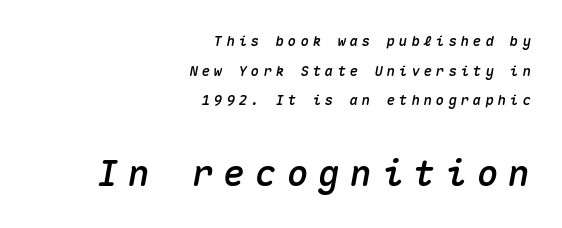
Q: Is the text italic (slanted)? A: Yes, it leans right by about 10 degrees.
Q: Is the text underlined? A: No.
Q: How is the paragraph aligned? A: Right-aligned.
Q: Is the spacing between letters normal or unusually wide? A: Unusually wide.
Q: Is the spacing between lines tight, normal or loose? A: Loose.
Q: Which block of text is set in a larger size, the first (top) or the second (bottom)? A: The second (bottom) one.
Q: Width (condensed, normal, or wide)? A: Normal.
Q: Stroke contrast? A: Medium.
Q: x-height? A: Medium.
Q: Monospaced? A: Yes.
